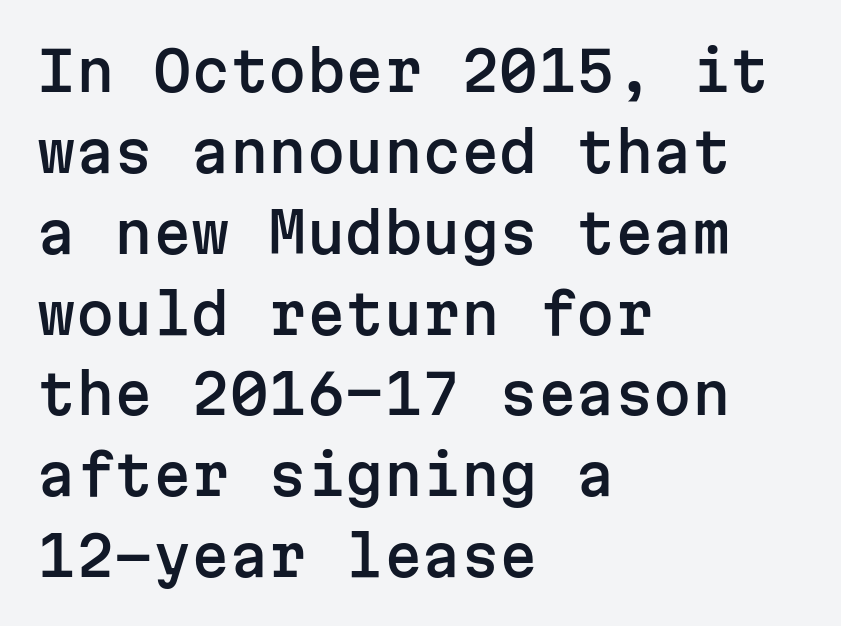
Q: Is the text italic (slanted)? A: No, it is upright.
Q: Is the typeface a serif or a sans-serif typeface? A: Sans-serif.
Q: Is the text underlined? A: No.
Q: How is the paragraph aligned? A: Left-aligned.
Q: Is the spacing between letters normal or unusually wide? A: Normal.
Q: Is the spacing between lines tight, normal or loose? A: Normal.
Q: Width (condensed, normal, or wide)? A: Normal.
Q: Stroke contrast? A: Low.
Q: x-height? A: Medium.
Q: Monospaced? A: Yes.
